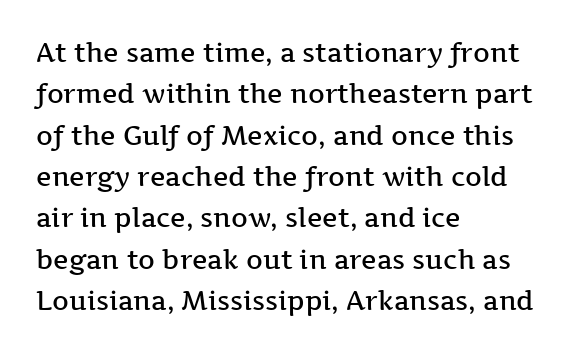
Q: Is the text bold? A: Semi-bold.
Q: Is the text italic (slanted)? A: No, it is upright.
Q: Is the text underlined? A: No.
Q: How is the paragraph aligned? A: Left-aligned.
Q: Is the spacing between letters normal or unusually wide? A: Normal.
Q: Is the spacing between lines tight, normal or loose? A: Normal.
